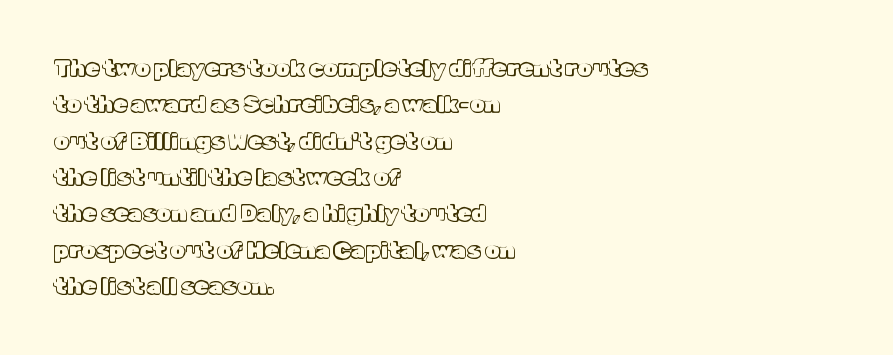
Style check: upright. Honestly, the letter spacing is just normal — you wouldn't notice it. Short and long lines alike share a common starting point at left. Any mark beneath the type? The region is blank. Interline gaps are of average width in this sample.
